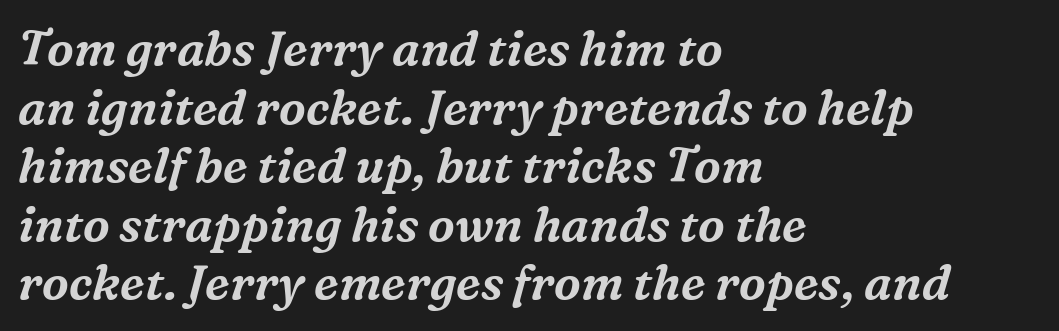
Style check: oblique. The rendering shows small feet on the letterforms — a serif design. Where is the straight margin? On the left. Look at the tracking — it's just the regular setting, nothing added. Honestly, there is no underline to notice here at all.
